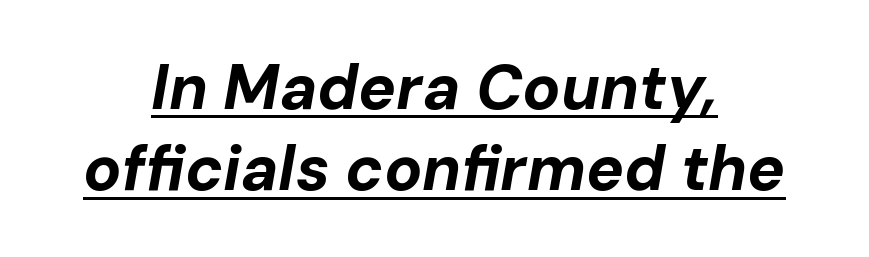
{"italic": "yes", "lean": "right", "slant_degrees": 10, "bold": "yes", "weight": "bold", "width": "normal", "stroke_contrast": "low", "x_height": "medium", "monospaced": "no", "underline": "yes", "align": "center", "line_spacing": "normal", "line_spacing_ratio": 1.29, "letter_spacing": "normal", "letter_spacing_em": 0.0, "glyph_px": 63}
